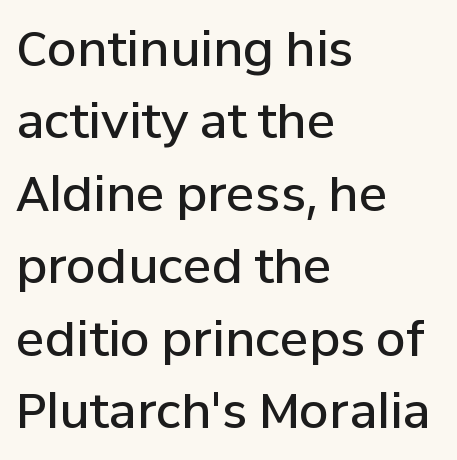
Q: Is the text bold? A: Semi-bold.
Q: Is the text italic (slanted)? A: No, it is upright.
Q: Is the typeface a serif or a sans-serif typeface? A: Sans-serif.
Q: Is the text underlined? A: No.
Q: How is the paragraph aligned? A: Left-aligned.
Q: Is the spacing between letters normal or unusually wide? A: Normal.
Q: Is the spacing between lines tight, normal or loose? A: Normal.
Q: Width (condensed, normal, or wide)? A: Normal.
Q: Stroke contrast? A: Low.
Q: x-height? A: Medium.
Q: Monospaced? A: No.
